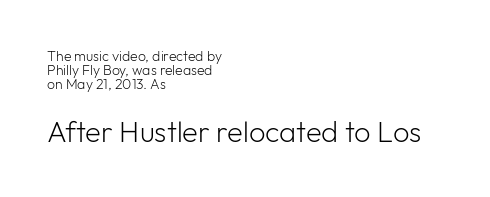
Two sizes are in play, and the larger belongs to the second block. A clean baseline with only descenders dipping below it. Here the designer chose a conventional face with non-uniform glyph widths. Line spacing here is tight. Tracking here is standard; glyphs follow each other at the usual distance. Ordinary non-slanted type is in use.
